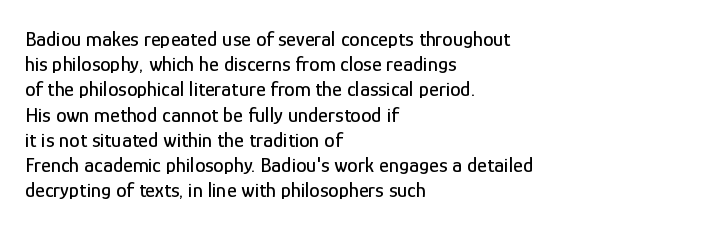
The image shows 21 px text type, upright; set left-aligned, line spacing 1.2x, normal letter spacing, not underlined.
